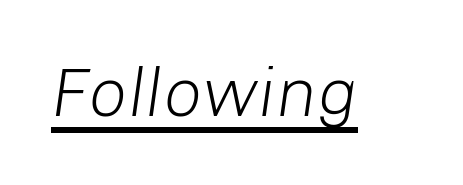
{"italic": "yes", "lean": "right", "slant_degrees": 8, "bold": "no", "weight": "light", "width": "normal", "stroke_contrast": "low", "x_height": "medium", "monospaced": "no", "underline": "yes", "letter_spacing": "normal", "letter_spacing_em": 0.0, "glyph_px": 69}
